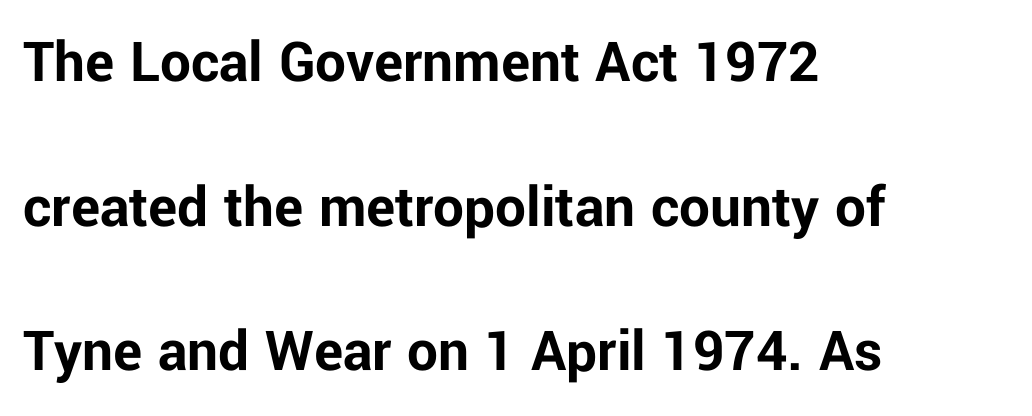
Type without underlining. Typesetter's note: full bold, strokes at maximum text heaviness. Whoever set this chose breathing room over compactness in the vertical rhythm. In terms of posture, this sample is upright. The rendering uses natural spacing where letterforms have individual widths.
